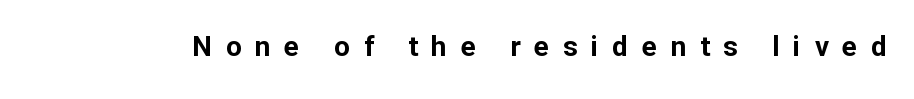
{"serif": "no", "italic": "no", "bold": "yes", "weight": "bold", "width": "normal", "stroke_contrast": "low", "x_height": "medium", "monospaced": "no", "underline": "no", "letter_spacing": "wide", "letter_spacing_em": 0.49, "glyph_px": 28}
